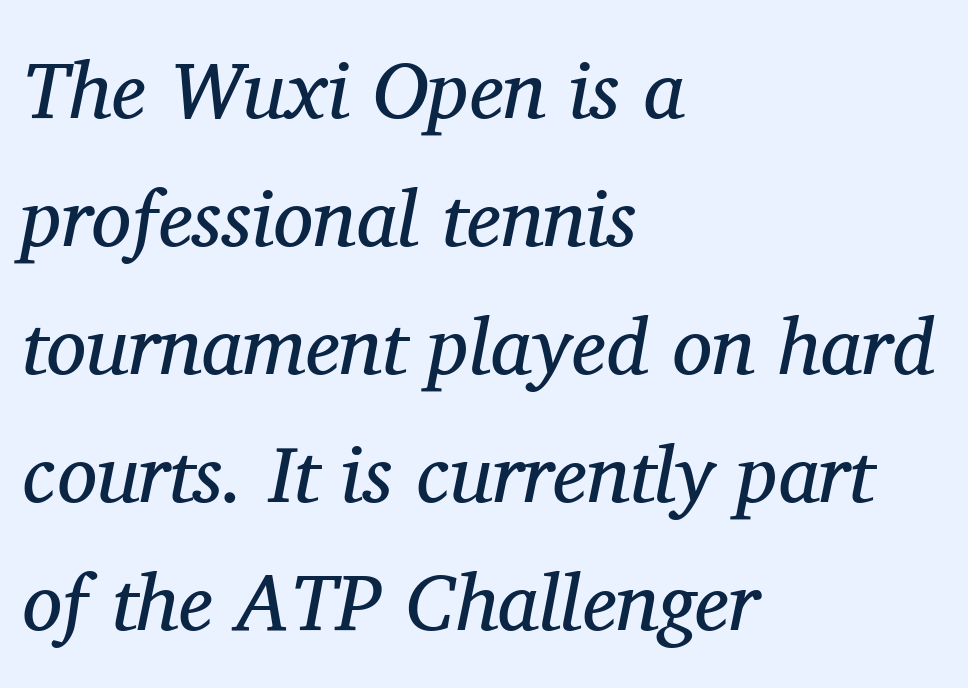
Q: Is the text bold? A: No.
Q: Is the text italic (slanted)? A: Yes, it leans right by about 11 degrees.
Q: Is the typeface a serif or a sans-serif typeface? A: Serif.
Q: Is the text underlined? A: No.
Q: How is the paragraph aligned? A: Left-aligned.
Q: Is the spacing between letters normal or unusually wide? A: Normal.
Q: Is the spacing between lines tight, normal or loose? A: Normal.
Q: Width (condensed, normal, or wide)? A: Normal.
Q: Stroke contrast? A: Medium.
Q: x-height? A: Medium.
Q: Monospaced? A: No.
